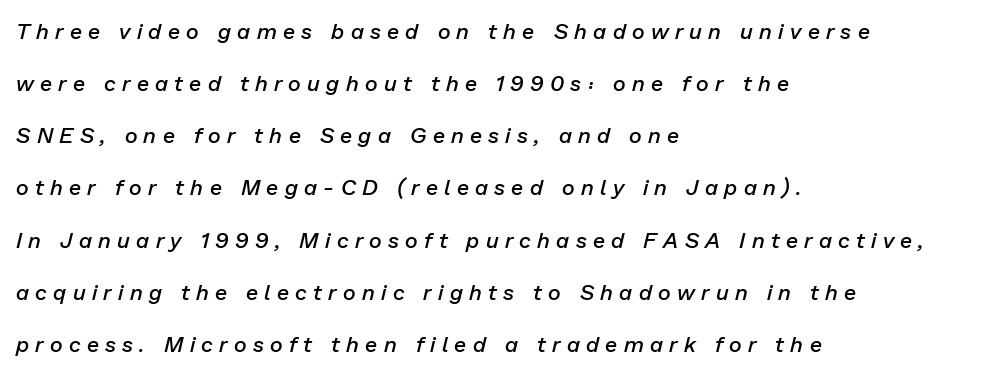
{"italic": "yes", "lean": "right", "slant_degrees": 13, "bold": "semi", "underline": "no", "align": "left", "line_spacing": "loose", "line_spacing_ratio": 2.37, "letter_spacing": "wide", "letter_spacing_em": 0.29, "glyph_px": 22}
